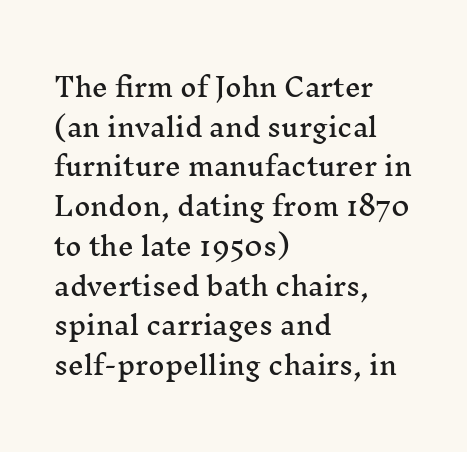
Words appear dense and cohesive because spacing is normal. Italic? Not at all — the glyphs are vertical. Horizontally, the lines are justified to the leading edge only. Leading matches the norm, producing a regular column. Each row of text sits above clean, open space.
